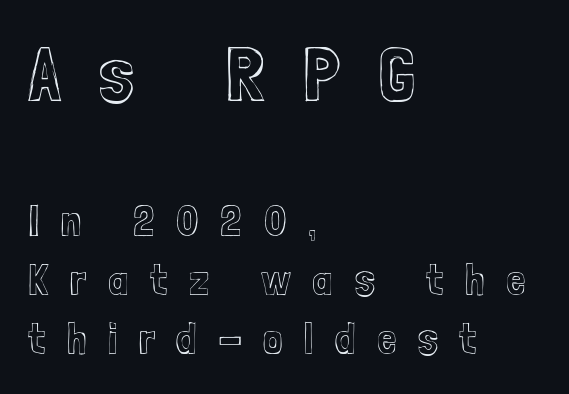
The passage shown is not underscored anywhere. The typography opts for an upright posture over an oblique one. A typesetter would call this proportional, since set widths differ per character. The paragraph has a hard left edge and a soft right edge. The emphasis by scale lands on block number one, above.
